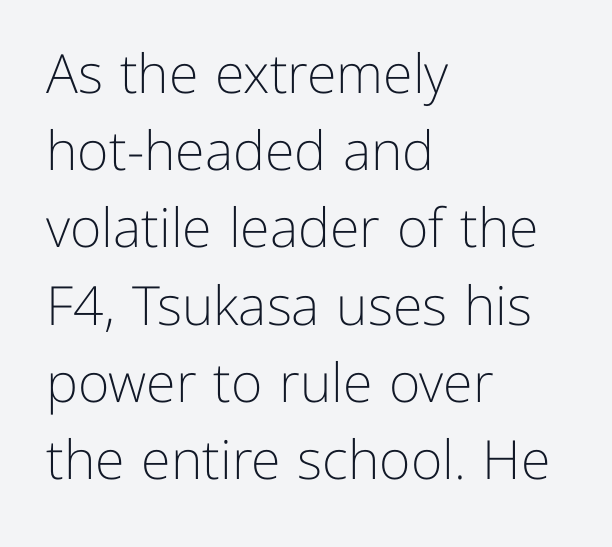
The image shows 54 px light sans-serif type, upright; set left-aligned, normal line spacing (1.43x), normal letter spacing, not underlined; low stroke contrast and a medium x-height.
